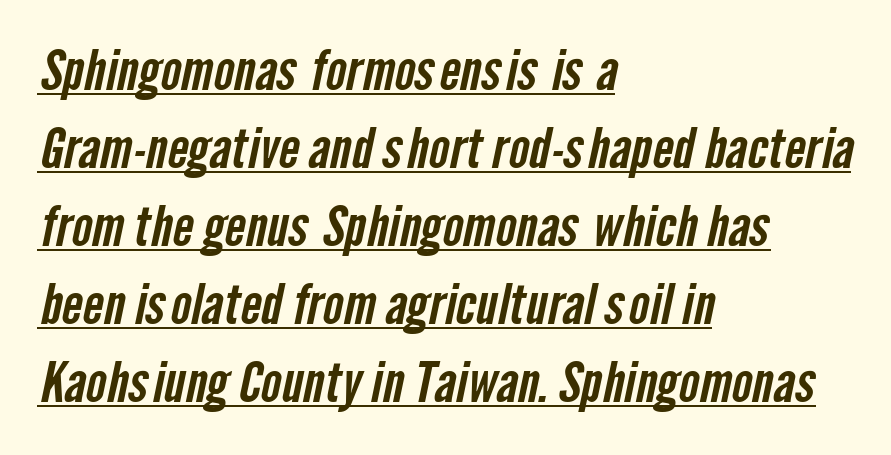
No extra tracking has been applied to these lines. All the whitespace from short lines collects on the right. Note: no serifs on the glyphs. Vertically, the passage feels balanced, rows spaced as you'd expect.
